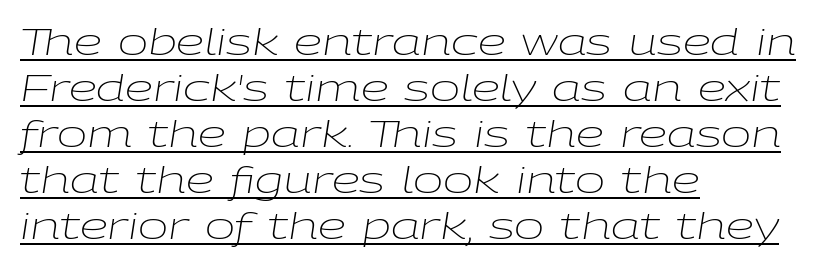
{"italic": "yes", "lean": "right", "slant_degrees": 9, "bold": "no", "weight": "light", "width": "wide", "stroke_contrast": "low", "x_height": "medium", "monospaced": "no", "underline": "yes", "align": "left", "line_spacing": "normal", "line_spacing_ratio": 1.28, "letter_spacing": "normal", "letter_spacing_em": 0.0, "glyph_px": 36}
